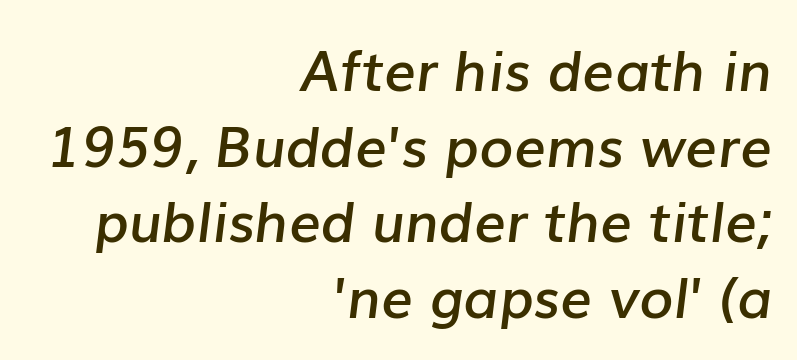
Q: Is the text bold? A: Semi-bold.
Q: Is the text italic (slanted)? A: Yes, it leans right by about 7 degrees.
Q: Is the text underlined? A: No.
Q: How is the paragraph aligned? A: Right-aligned.
Q: Is the spacing between letters normal or unusually wide? A: Normal.
Q: Is the spacing between lines tight, normal or loose? A: Normal.
Q: Width (condensed, normal, or wide)? A: Normal.
Q: Stroke contrast? A: Low.
Q: x-height? A: Medium.
Q: Monospaced? A: No.
